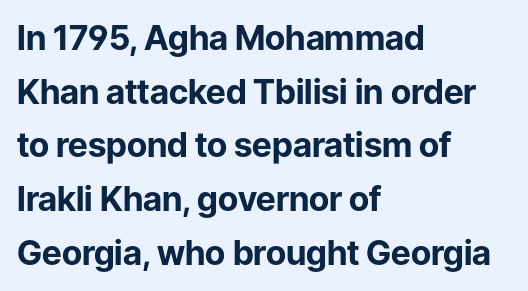
The image shows 34 px bold sans-serif type, upright; set left-aligned, normal line spacing (1.58x), normal letter spacing, not underlined; low stroke contrast and a medium x-height.
